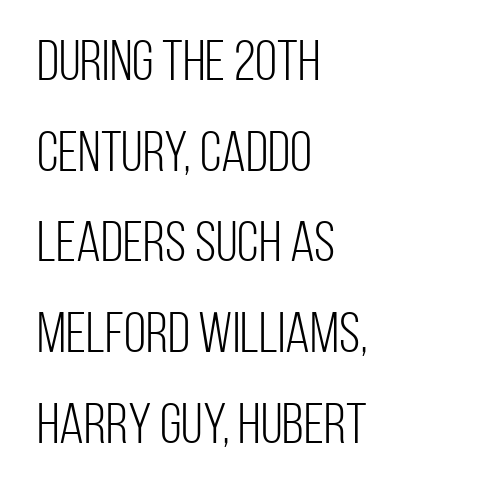
The image shows 57 px light, condensed sans-serif type, upright; set left-aligned, normal line spacing (1.59x), normal letter spacing, not underlined; low stroke contrast and a large x-height.
